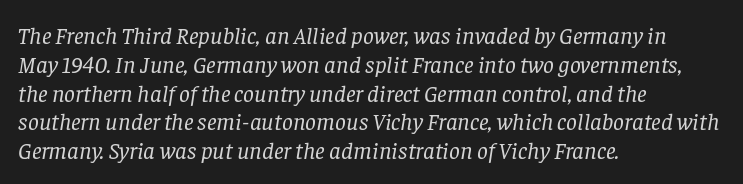
Q: Is the text bold? A: No.
Q: Is the text italic (slanted)? A: Yes, it leans right by about 8 degrees.
Q: Is the text underlined? A: No.
Q: How is the paragraph aligned? A: Left-aligned.
Q: Is the spacing between letters normal or unusually wide? A: Normal.
